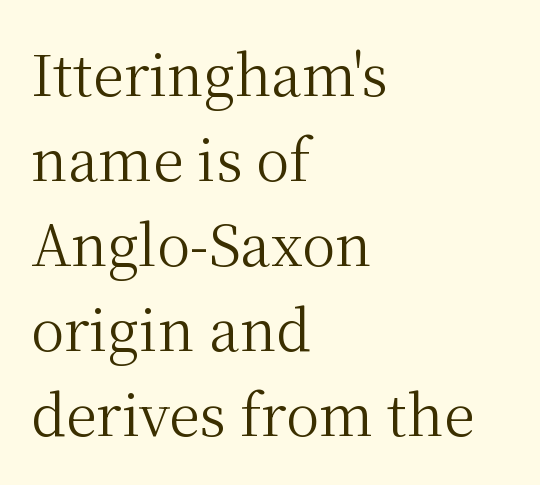
{"serif": "yes", "italic": "no", "bold": "no", "weight": "regular", "width": "normal", "stroke_contrast": "medium", "x_height": "medium", "monospaced": "no", "underline": "no", "align": "left", "line_spacing": "normal", "line_spacing_ratio": 1.52, "letter_spacing": "normal", "letter_spacing_em": 0.0, "glyph_px": 56}
